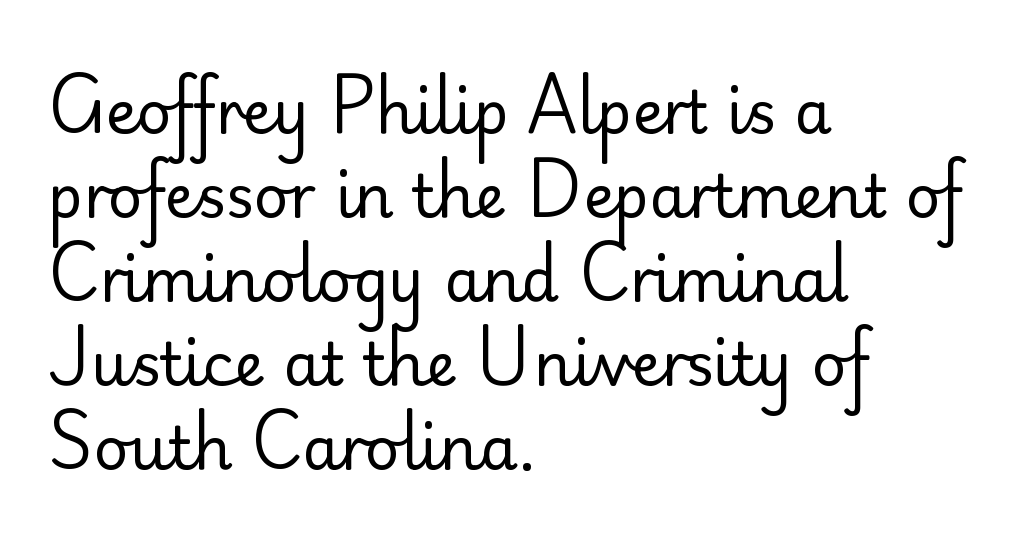
Visually the block forms a straight wall on the left and a jagged coastline on the right. Weight: not bold — regular or lighter. If you measured baseline to baseline, you'd find a middling distance. This rendering leaves character spacing at its baseline value. A typesetter would label this face a sans. Every stem runs plumb, perpendicular to the baseline.
